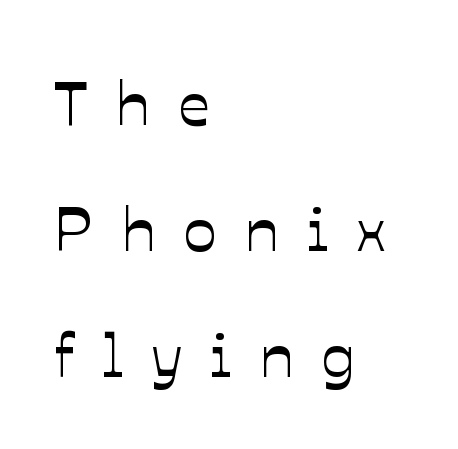
The image shows 62 px text type, upright; set left-aligned, loose line spacing (2.03x), unusually wide letter spacing (+0.45 em), not underlined; low stroke contrast and a medium x-height.
